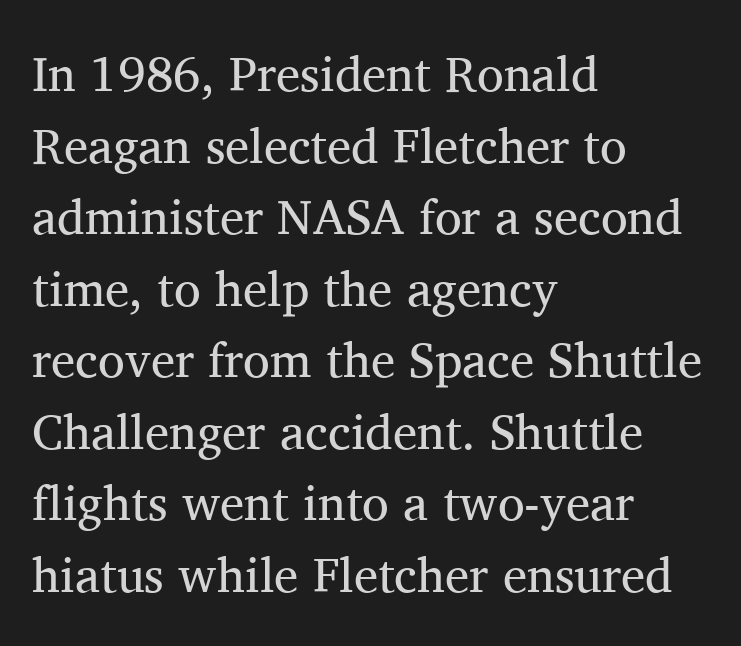
The image shows 49 px regular-weight serif type, upright; set left-aligned, normal line spacing (1.46x), normal letter spacing, not underlined; medium stroke contrast and a medium x-height.
